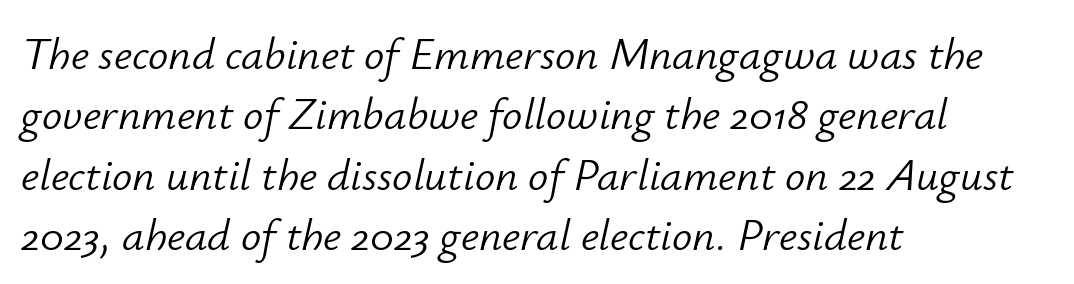
These lines stack with their left ends in a neat column. The line texture is even and compact thanks to regular tracking. The letters are slanted; this is an italic face. A bare baseline throughout the passage. Each letter keeps its own natural width here, so spacing adapts to shape. How would I describe the line gaps? Plain and ordinary.
